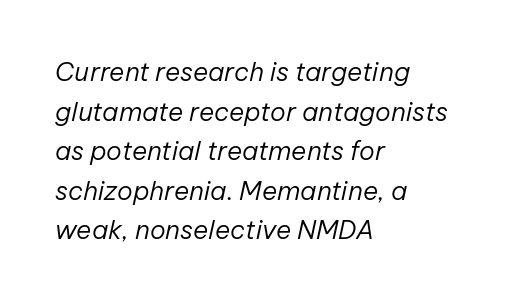
{"italic": "yes", "lean": "right", "slant_degrees": 12, "bold": "no", "underline": "no", "align": "left", "line_spacing": "normal", "line_spacing_ratio": 1.52, "letter_spacing": "normal", "letter_spacing_em": 0.0, "glyph_px": 26}
